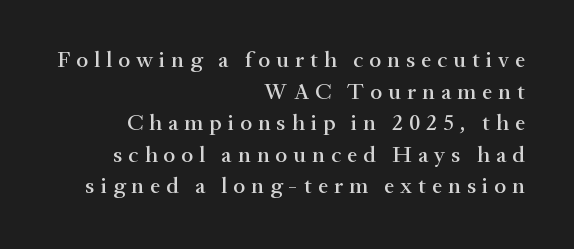
Every stem runs plumb, perpendicular to the baseline. Clear beneath every line of the passage. These lines stack with their right ends in a neat column. The face used here is rendered with a markedly widened letterfit. One glance says typical: line gaps are just what's usual.
